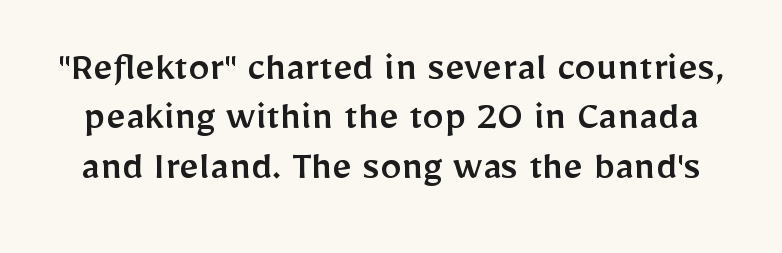
The font family rendered here belongs to the sans-serif group. Whoever set this chose condensed vertical rhythm over breathing room. Has an underline been added? It has not. In terms of posture, this sample is upright. Spacing between characters is what you'd get straight out of the box. Here the designer chose a conventional face with non-uniform glyph widths.
